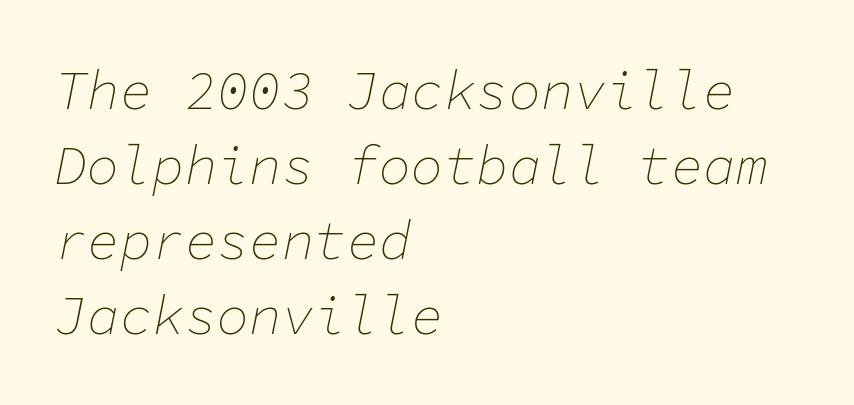
Q: Is the text bold? A: No.
Q: Is the text italic (slanted)? A: Yes, it leans right by about 11 degrees.
Q: Is the text underlined? A: No.
Q: How is the paragraph aligned? A: Left-aligned.
Q: Is the spacing between letters normal or unusually wide? A: Normal.
Q: Is the spacing between lines tight, normal or loose? A: Normal.
Q: Width (condensed, normal, or wide)? A: Normal.
Q: Stroke contrast? A: Low.
Q: x-height? A: Medium.
Q: Monospaced? A: Yes.
